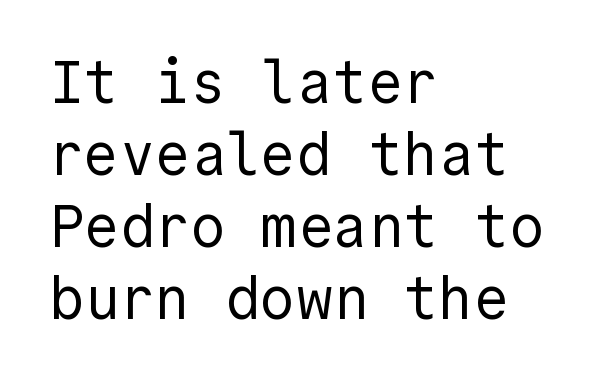
Q: Is the text bold? A: No.
Q: Is the text italic (slanted)? A: No, it is upright.
Q: Is the typeface a serif or a sans-serif typeface? A: Sans-serif.
Q: Is the text underlined? A: No.
Q: How is the paragraph aligned? A: Left-aligned.
Q: Is the spacing between letters normal or unusually wide? A: Normal.
Q: Width (condensed, normal, or wide)? A: Normal.
Q: x-height? A: Medium.
